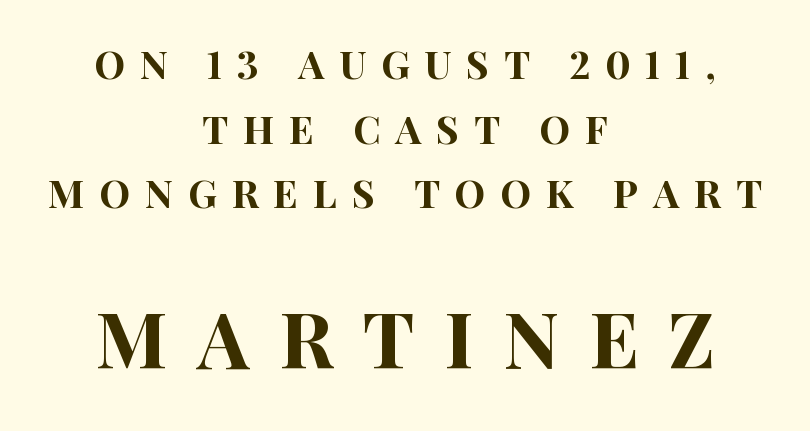
Look at the glyph heights: the lower group is clearly the bigger setting. Every stem runs plumb, perpendicular to the baseline. One-word summary of the alignment: center. Compared with typical paragraphs, the rows here are spaced about the same.
